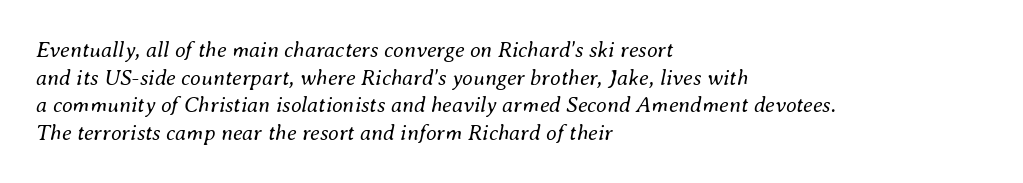
Q: Is the text bold? A: No.
Q: Is the text italic (slanted)? A: Yes, it leans right by about 8 degrees.
Q: Is the text underlined? A: No.
Q: How is the paragraph aligned? A: Left-aligned.
Q: Is the spacing between letters normal or unusually wide? A: Normal.
Q: Is the spacing between lines tight, normal or loose? A: Normal.
